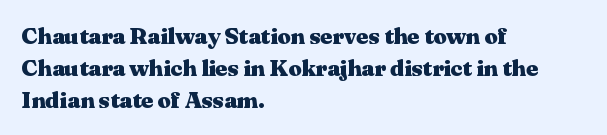
The image shows 23 px bold type, upright; set left-aligned, normal line spacing (1.39x), normal letter spacing, not underlined.
